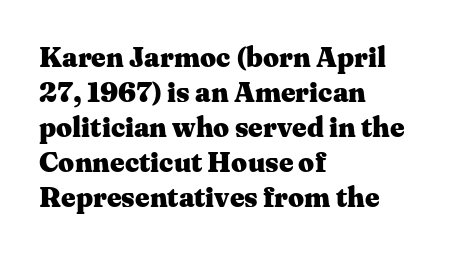
The image shows 28 px heavy, wide serif type, upright; set left-aligned, normal line spacing (1.25x), normal letter spacing, not underlined; medium stroke contrast and a medium x-height.
